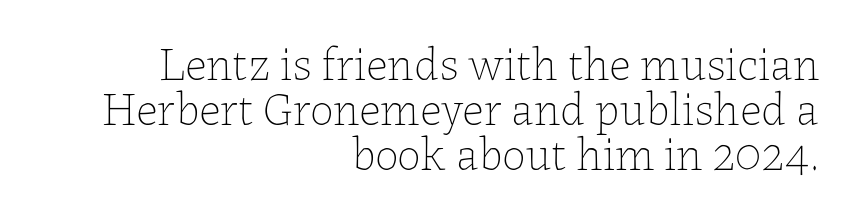
Q: Is the text bold? A: No.
Q: Is the text italic (slanted)? A: No, it is upright.
Q: Is the text underlined? A: No.
Q: How is the paragraph aligned? A: Right-aligned.
Q: Is the spacing between letters normal or unusually wide? A: Normal.
Q: Is the spacing between lines tight, normal or loose? A: Tight.
Q: Width (condensed, normal, or wide)? A: Normal.
Q: Stroke contrast? A: Low.
Q: x-height? A: Medium.
Q: Monospaced? A: No.
